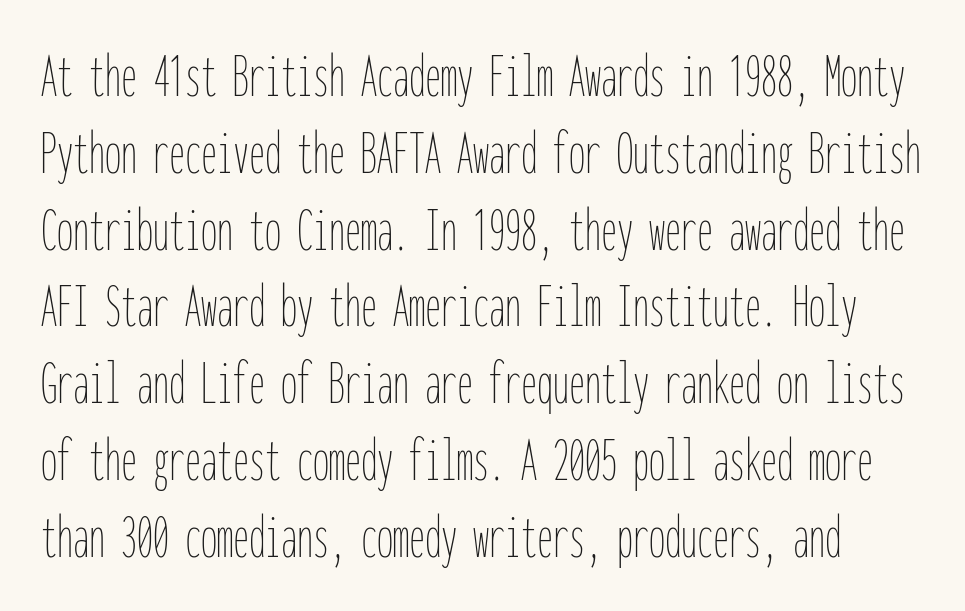
Q: Is the text bold? A: No.
Q: Is the text italic (slanted)? A: No, it is upright.
Q: Is the text underlined? A: No.
Q: Is the spacing between letters normal or unusually wide? A: Normal.
Q: Width (condensed, normal, or wide)? A: Condensed.
Q: Stroke contrast? A: Low.
Q: x-height? A: Medium.
Q: Monospaced? A: Yes.
